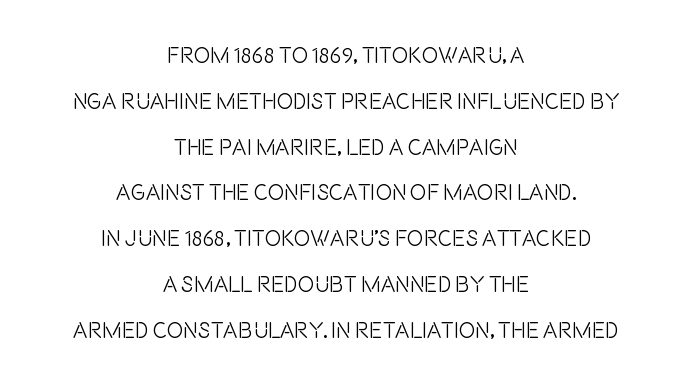
{"italic": "no", "bold": "no", "underline": "no", "align": "center", "line_spacing": "loose", "line_spacing_ratio": 2.08, "letter_spacing": "normal", "letter_spacing_em": 0.0, "glyph_px": 22}
